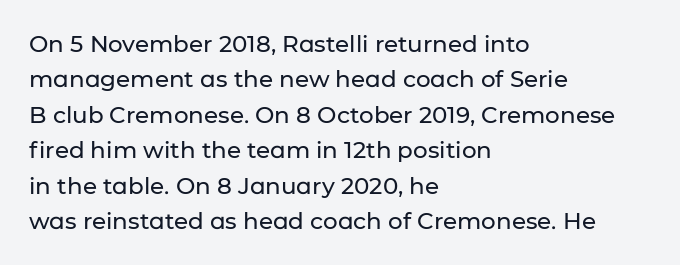
{"italic": "no", "underline": "no", "align": "left", "line_spacing": "normal", "line_spacing_ratio": 1.54, "letter_spacing": "normal", "letter_spacing_em": 0.0, "glyph_px": 23}
